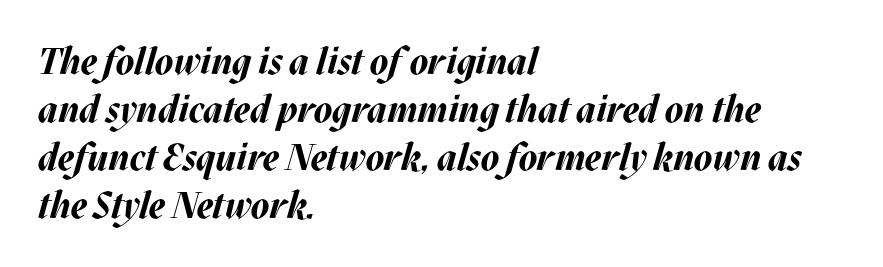
{"italic": "yes", "lean": "right", "slant_degrees": 17, "bold": "yes", "weight": "bold", "width": "normal", "stroke_contrast": "medium", "x_height": "large", "monospaced": "no", "underline": "no", "align": "left", "line_spacing": "normal", "line_spacing_ratio": 1.3, "letter_spacing": "normal", "letter_spacing_em": 0.0, "glyph_px": 37}
